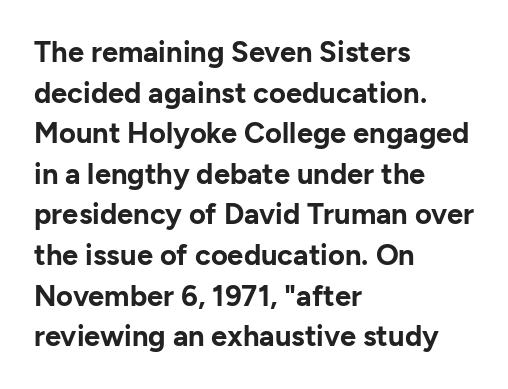
Just letters on the line, the space beneath them empty. Baseline-to-baseline distance is the conventional proportion of letter height. Typesetter's note: full bold, strokes at maximum text heaviness. Layout note: lines flush left. These lines are rendered in a variable-pitch font.
